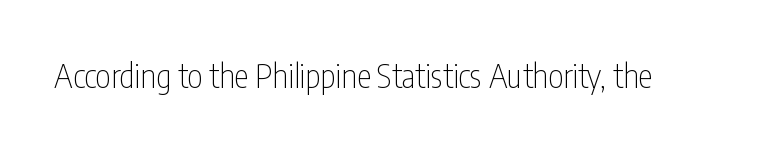
Q: Is the text bold? A: No.
Q: Is the text italic (slanted)? A: No, it is upright.
Q: Is the typeface a serif or a sans-serif typeface? A: Sans-serif.
Q: Is the text underlined? A: No.
Q: Is the spacing between letters normal or unusually wide? A: Normal.
Q: Width (condensed, normal, or wide)? A: Condensed.
Q: Stroke contrast? A: Low.
Q: x-height? A: Medium.
Q: Monospaced? A: No.
